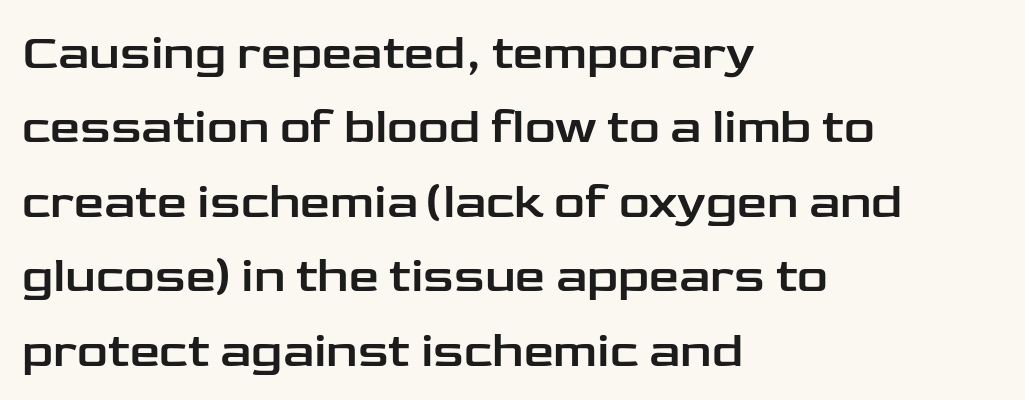
The image shows 48 px wide sans-serif type, upright; set left-aligned, normal line spacing (1.55x), normal letter spacing, not underlined; low stroke contrast and a medium x-height.
